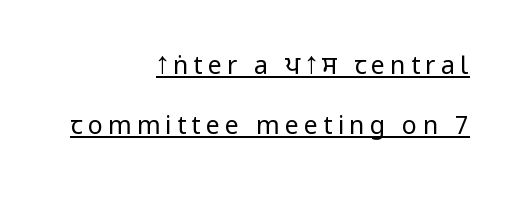
Q: Is the text bold? A: No.
Q: Is the text italic (slanted)? A: No, it is upright.
Q: Is the text underlined? A: Yes.
Q: How is the paragraph aligned? A: Right-aligned.
Q: Is the spacing between letters normal or unusually wide? A: Unusually wide.
Q: Is the spacing between lines tight, normal or loose? A: Loose.
